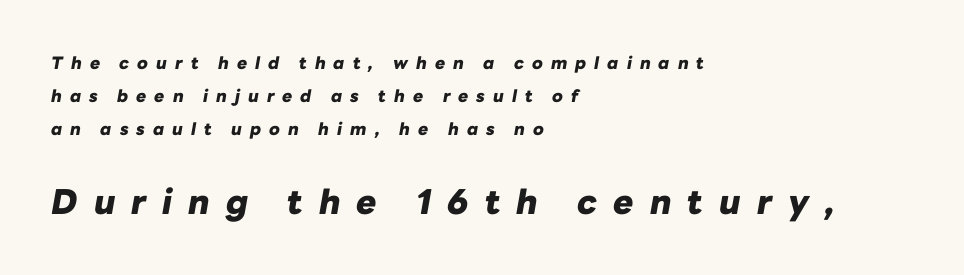
Type size steps up from the first block to the second. You could fit nearly another row in the gap between these rows. Which margin do the lines hug? The left one — the right edge is uneven. The axis of the letterforms is tilted away from vertical.
